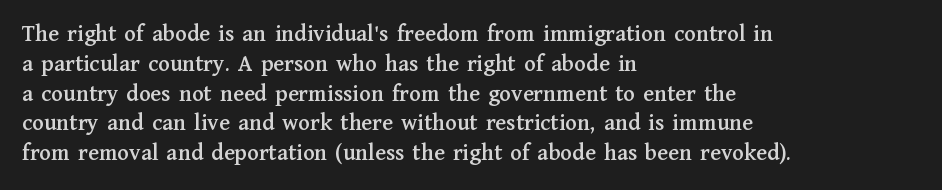
This sample uses an upright cut, with every glyph sitting square on the baseline. The space beneath each line is pristine and unruled. Short note: letters normally spaced. A classic flush-left, rag-right setting is used for this passage.
